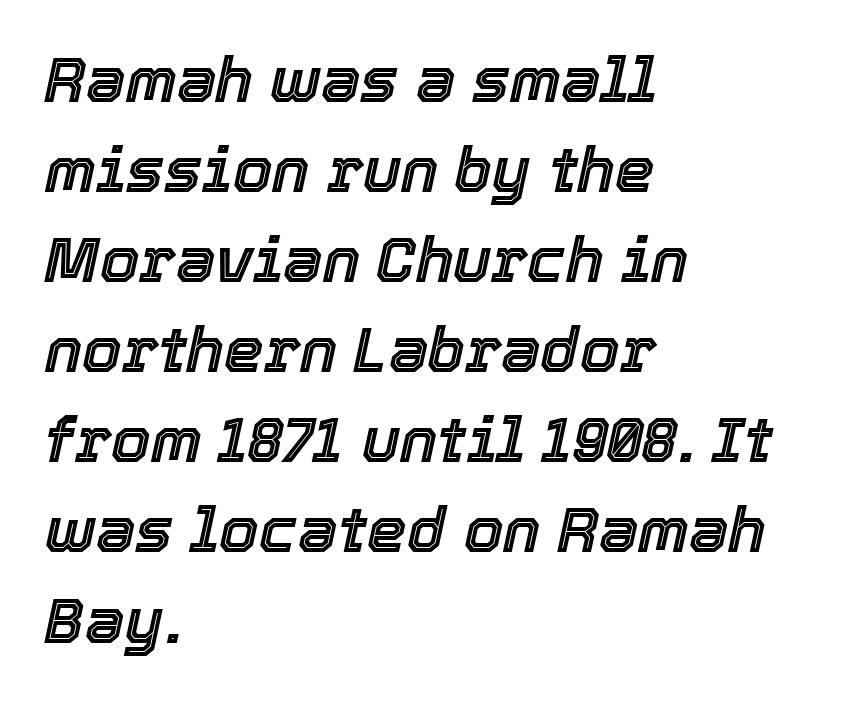
Q: Is the text italic (slanted)? A: Yes, it leans right by about 12 degrees.
Q: Is the text underlined? A: No.
Q: How is the paragraph aligned? A: Left-aligned.
Q: Is the spacing between letters normal or unusually wide? A: Normal.
Q: Is the spacing between lines tight, normal or loose? A: Normal.
Q: Width (condensed, normal, or wide)? A: Normal.
Q: x-height? A: Medium.
Q: Monospaced? A: No.
